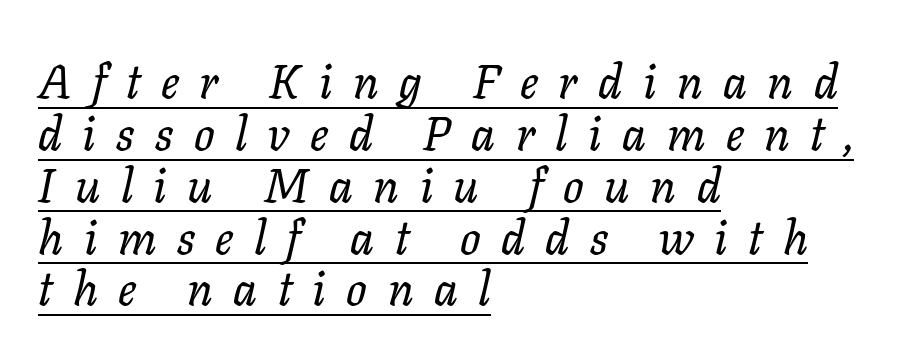
{"serif": "yes", "italic": "yes", "lean": "right", "slant_degrees": 11, "width": "normal", "stroke_contrast": "low", "x_height": "medium", "monospaced": "no", "underline": "yes", "align": "left", "line_spacing": "tight", "line_spacing_ratio": 1.08, "letter_spacing": "wide", "letter_spacing_em": 0.43, "glyph_px": 48}
